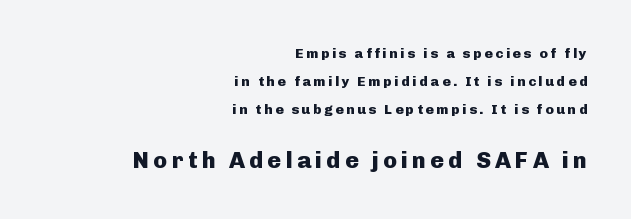
{"italic": "no", "bold": "yes", "underline": "no", "align": "right", "line_spacing": "loose", "line_spacing_ratio": 2.0, "larger_block": "second", "size_ratio": 1.64, "glyph_px": 23}
